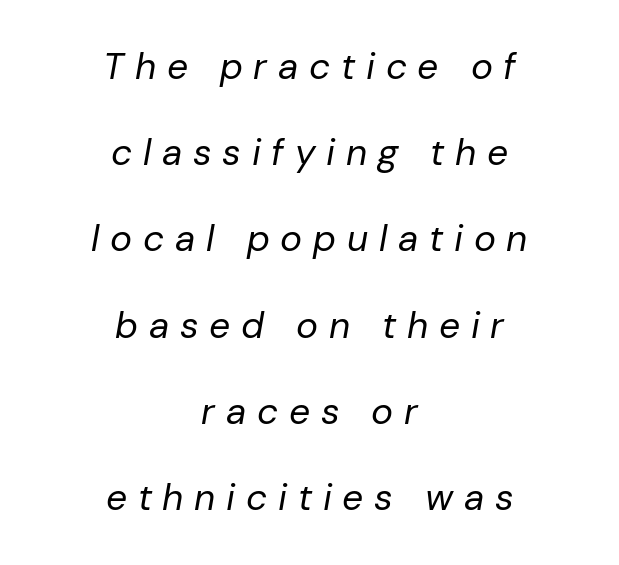
Q: Is the text bold? A: No.
Q: Is the text italic (slanted)? A: Yes, it leans right by about 10 degrees.
Q: Is the text underlined? A: No.
Q: How is the paragraph aligned? A: Centered.
Q: Is the spacing between letters normal or unusually wide? A: Unusually wide.
Q: Is the spacing between lines tight, normal or loose? A: Loose.
Q: Width (condensed, normal, or wide)? A: Normal.
Q: Stroke contrast? A: Low.
Q: x-height? A: Medium.
Q: Monospaced? A: No.
